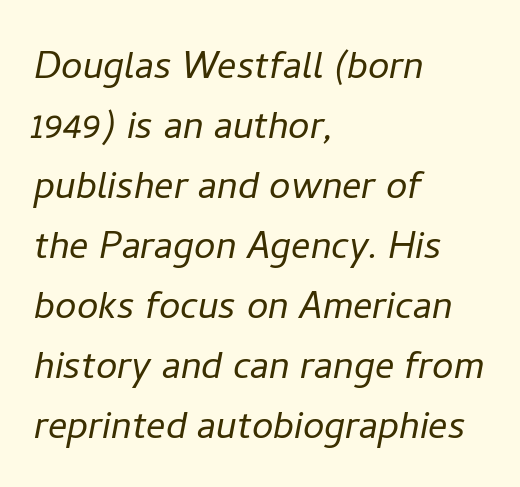
You could call the tracking neutral — neither tight nor loose. Honestly, there is no underline to notice here at all. Think of a printed novel: that variable character pitch is what you see here. Line spacing here is normal.
